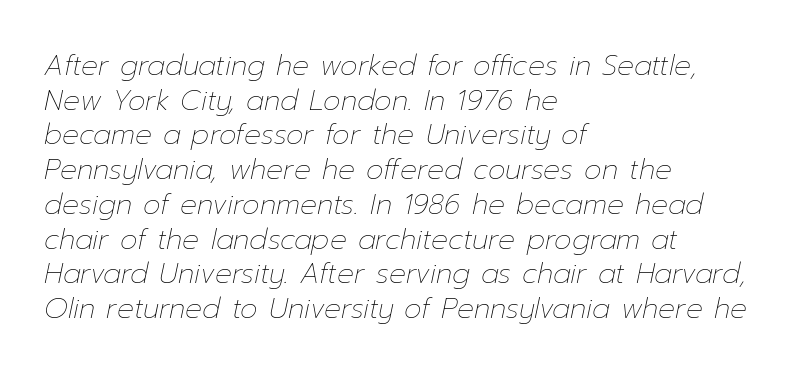
The letters advance in unequal steps, a hallmark of proportional type. The ragged edge is on the right, which tells us the setting is flush left. The strip under each line holds only bare page. Looking at the ascenders, they clearly lean.
